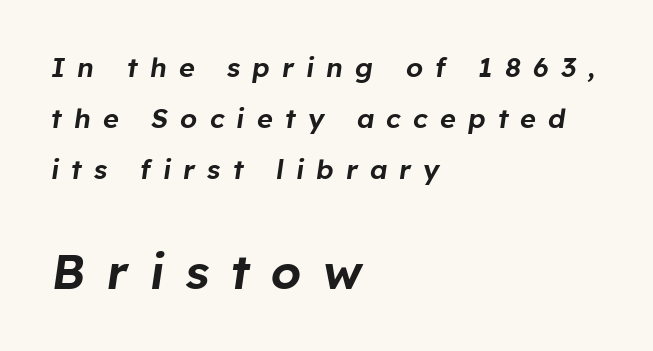
Q: Is the text italic (slanted)? A: Yes, it leans right by about 8 degrees.
Q: Is the text underlined? A: No.
Q: How is the paragraph aligned? A: Left-aligned.
Q: Is the spacing between letters normal or unusually wide? A: Unusually wide.
Q: Which block of text is set in a larger size, the first (top) or the second (bottom)? A: The second (bottom) one.
Q: Width (condensed, normal, or wide)? A: Normal.
Q: Stroke contrast? A: Low.
Q: x-height? A: Medium.
Q: Monospaced? A: No.
